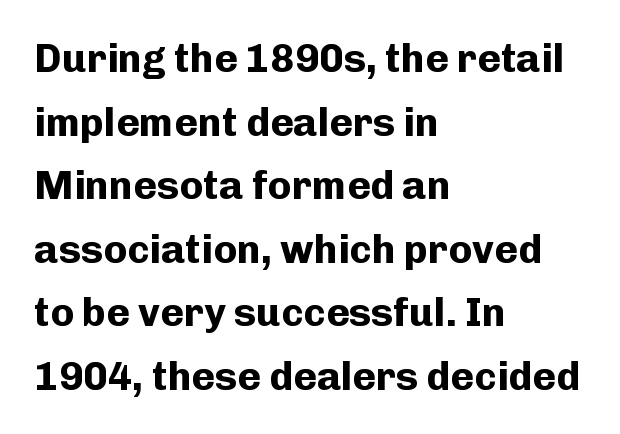
{"serif": "no", "italic": "no", "bold": "yes", "weight": "bold", "width": "normal", "stroke_contrast": "low", "x_height": "medium", "monospaced": "no", "underline": "no", "align": "left", "line_spacing": "normal", "line_spacing_ratio": 1.59, "letter_spacing": "normal", "letter_spacing_em": 0.0, "glyph_px": 40}
